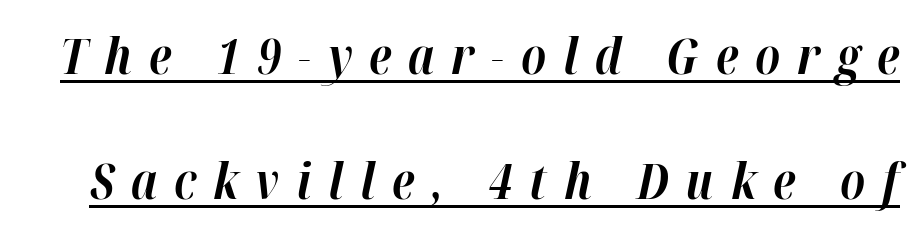
The lines are spread far apart with generous leading. A typographer would call this underscored text. Notice how thick the strokes are: this is what a full bold looks like. Spacing between characters has been opened up far beyond the box default.
